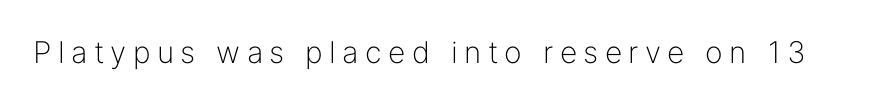
Character widths vary here, with narrow letters taking less room than wide ones. Are there feet on the stems? There aren't — it's a sans. Tracking here is generous; glyphs stand well apart from one another. Posture: vertical.
